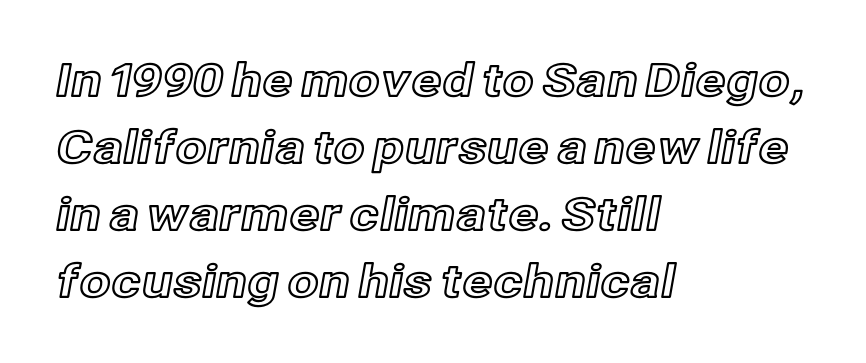
Does the copy run flush right? No — it runs flush left. Looks like regular typesetting: each glyph gets only the width it needs. The space between consecutive lines is moderate. A clean baseline with only descenders dipping below it. Glyph-to-glyph distance matches everyday printed text.
